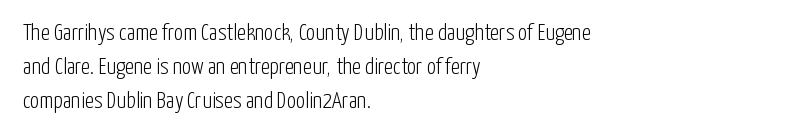
{"italic": "no", "bold": "no", "underline": "no", "align": "left", "line_spacing": "normal", "line_spacing_ratio": 1.48, "letter_spacing": "normal", "letter_spacing_em": 0.0, "glyph_px": 23}
